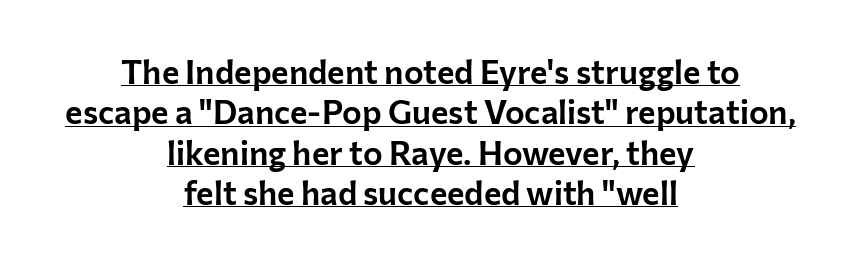
No feet cap the strokes, marking this as sans-serif type. No extra tracking has been applied to these lines. Beneath each row of characters lies a ruled line. These lines stack symmetrically, like a column narrowing and widening about its center. Every stem runs plumb, perpendicular to the baseline.
